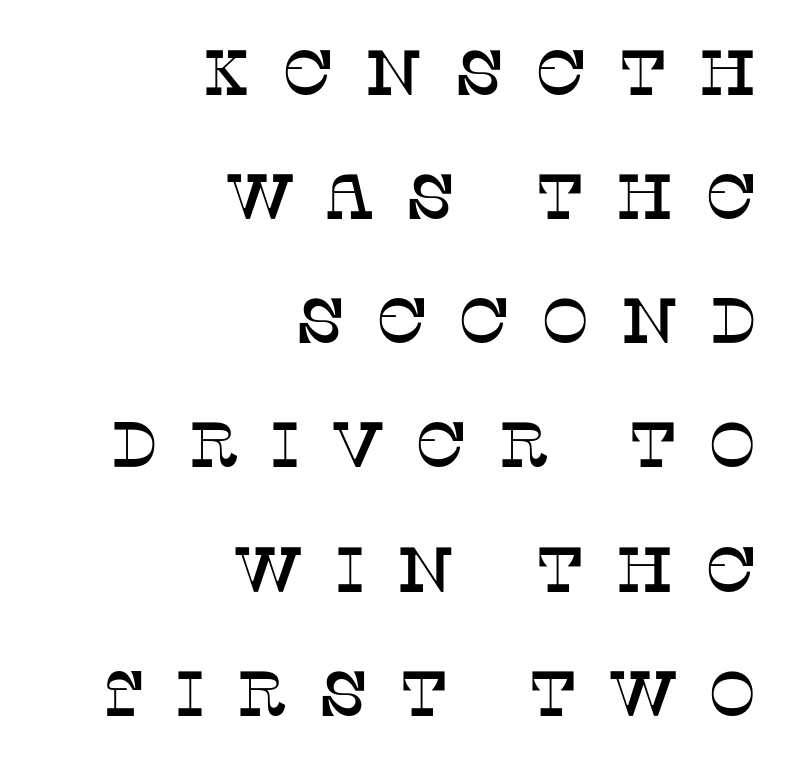
{"serif": "yes", "italic": "no", "width": "normal", "stroke_contrast": "low", "x_height": "large", "monospaced": "no", "underline": "no", "align": "right", "line_spacing": "loose", "line_spacing_ratio": 1.94, "letter_spacing": "wide", "letter_spacing_em": 0.47, "glyph_px": 64}
